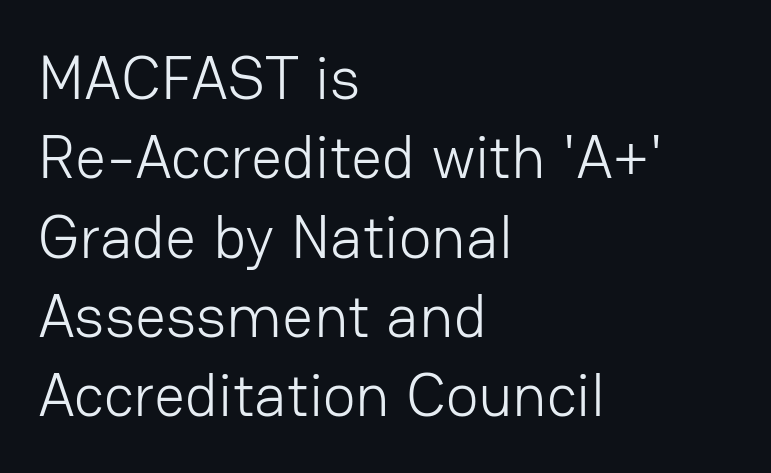
The image shows 61 px light sans-serif type, upright; set left-aligned, normal line spacing (1.3x), normal letter spacing, not underlined; low stroke contrast and a medium x-height.
